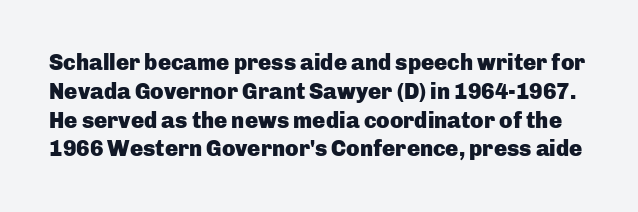
There is no visible air inserted between adjacent glyphs. The lines sit at an ordinary, default distance from one another. The foot of each line stays bare and open. The specimen reads as upright at a glance. Look at the stroke-to-counter ratio: heavy, a bold.
